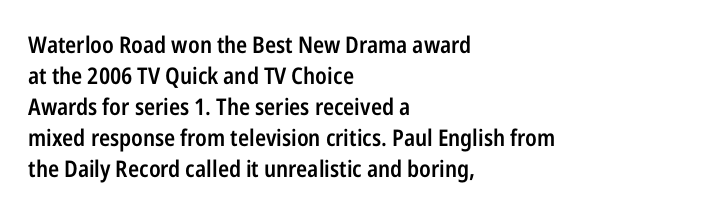
The image shows 23 px text type, upright; set left-aligned, normal line spacing (1.35x), normal letter spacing, not underlined.
